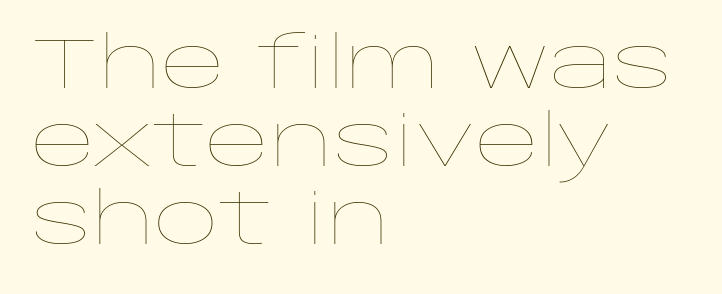
You could barely slide anything between these rows. The glyphs are unaccompanied by any horizontal stroke below them. Tall strokes in this sample are plumb rather than angled. Which margin do the lines hug? The left one — the right edge is uneven.
